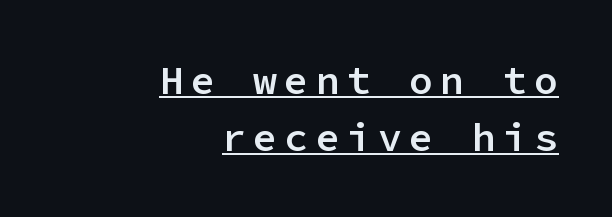
Q: Is the text bold? A: Semi-bold.
Q: Is the text italic (slanted)? A: No, it is upright.
Q: Is the typeface a serif or a sans-serif typeface? A: Sans-serif.
Q: Is the text underlined? A: Yes.
Q: How is the paragraph aligned? A: Right-aligned.
Q: Is the spacing between lines tight, normal or loose? A: Normal.
Q: Width (condensed, normal, or wide)? A: Normal.
Q: Stroke contrast? A: Low.
Q: x-height? A: Medium.
Q: Monospaced? A: Yes.
